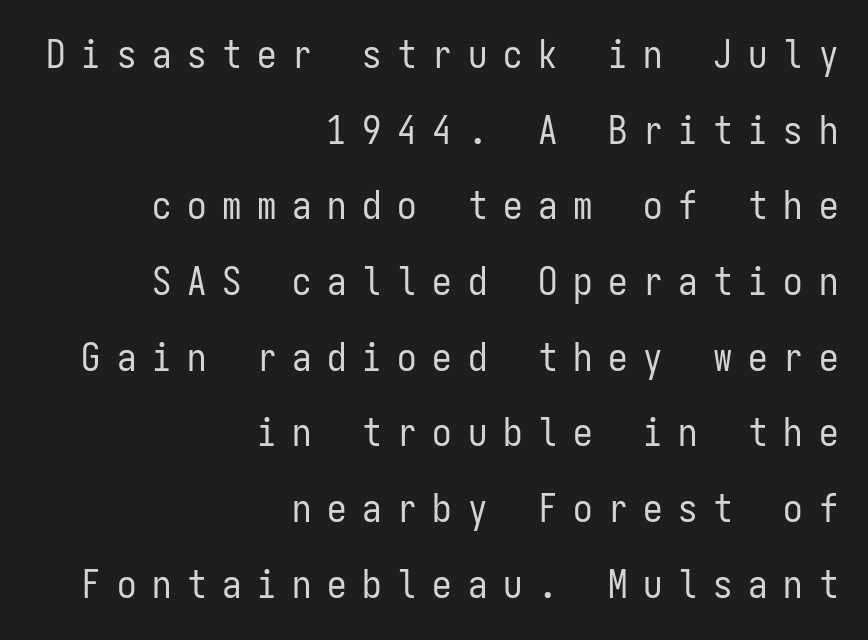
{"serif": "no", "italic": "no", "bold": "no", "weight": "regular", "width": "condensed", "stroke_contrast": "low", "x_height": "medium", "monospaced": "yes", "underline": "no", "align": "right", "line_spacing": "loose", "line_spacing_ratio": 1.94, "letter_spacing": "wide", "letter_spacing_em": 0.4, "glyph_px": 39}
